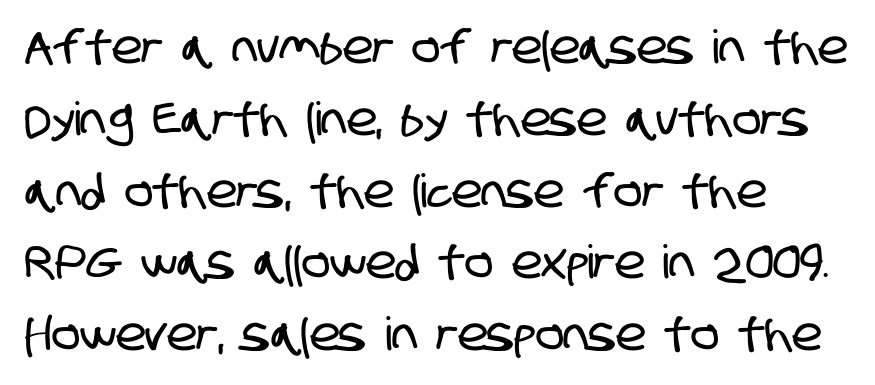
{"serif": "no", "width": "condensed", "stroke_contrast": "low", "x_height": "large", "monospaced": "no", "underline": "no", "align": "left", "line_spacing": "normal", "line_spacing_ratio": 1.56, "letter_spacing": "normal", "letter_spacing_em": 0.0, "glyph_px": 46}
